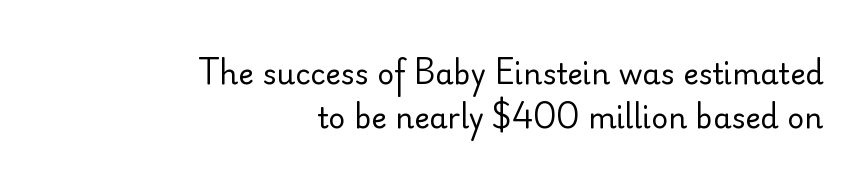
Q: Is the text bold? A: No.
Q: Is the text italic (slanted)? A: No, it is upright.
Q: Is the typeface a serif or a sans-serif typeface? A: Sans-serif.
Q: Is the text underlined? A: No.
Q: How is the paragraph aligned? A: Right-aligned.
Q: Is the spacing between letters normal or unusually wide? A: Normal.
Q: Is the spacing between lines tight, normal or loose? A: Normal.
Q: Width (condensed, normal, or wide)? A: Normal.
Q: Stroke contrast? A: Low.
Q: x-height? A: Small.
Q: Monospaced? A: No.
